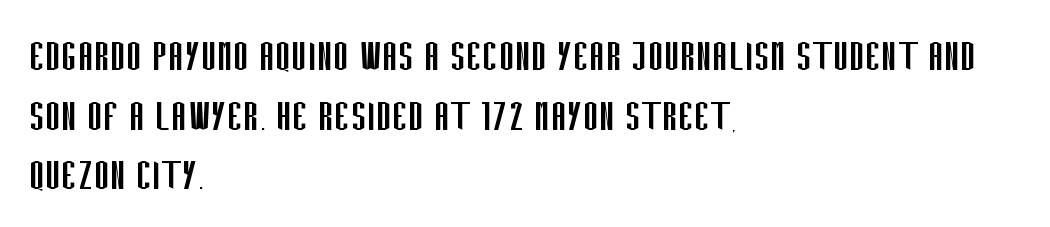
The image shows 48 px regular-weight, condensed sans-serif type, upright; set left-aligned, line spacing 1.24x, normal letter spacing, not underlined; low stroke contrast and a large x-height.
